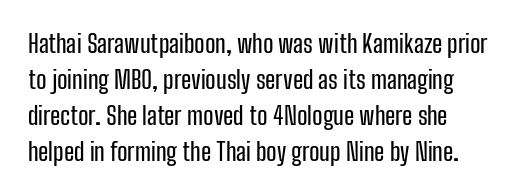
{"italic": "no", "underline": "no", "line_spacing": "normal", "line_spacing_ratio": 1.44, "letter_spacing": "normal", "letter_spacing_em": 0.0, "glyph_px": 25}
